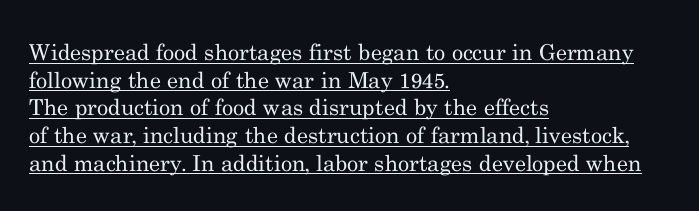
Q: Is the text bold? A: No.
Q: Is the text italic (slanted)? A: No, it is upright.
Q: Is the text underlined? A: Yes.
Q: How is the paragraph aligned? A: Left-aligned.
Q: Is the spacing between letters normal or unusually wide? A: Normal.
Q: Is the spacing between lines tight, normal or loose? A: Normal.
